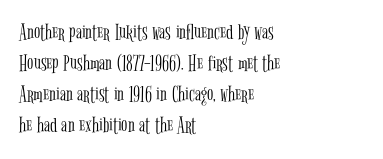
Posture: upright roman. The ragged edge is on the right, which tells us the setting is flush left. Reading down the column, the eye jumps a familiar distance to each next line. The specimen omits any rule beneath the text block's lines. The face looks like a standard text weight, possibly lighter.
